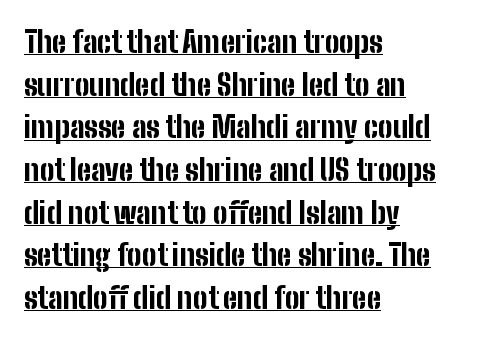
{"serif": "no", "italic": "no", "bold": "yes", "weight": "bold", "width": "condensed", "stroke_contrast": "low", "x_height": "medium", "monospaced": "no", "underline": "yes", "align": "left", "line_spacing": "normal", "line_spacing_ratio": 1.47, "letter_spacing": "normal", "letter_spacing_em": 0.0, "glyph_px": 29}
